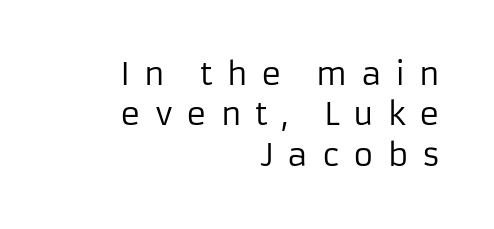
{"serif": "no", "italic": "no", "bold": "no", "weight": "regular", "width": "normal", "stroke_contrast": "low", "x_height": "medium", "monospaced": "no", "underline": "no", "align": "right", "line_spacing": "normal", "line_spacing_ratio": 1.3, "letter_spacing": "wide", "letter_spacing_em": 0.44, "glyph_px": 31}
